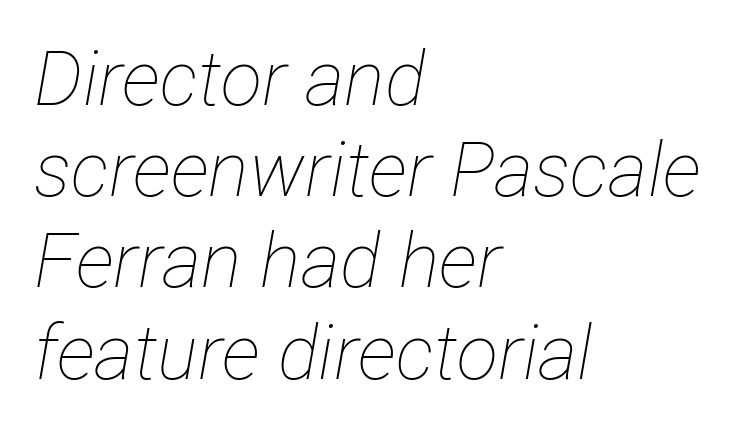
{"italic": "yes", "lean": "right", "slant_degrees": 12, "bold": "no", "weight": "thin", "width": "condensed", "stroke_contrast": "low", "x_height": "medium", "monospaced": "no", "underline": "no", "align": "left", "line_spacing_ratio": 1.2, "letter_spacing": "normal", "letter_spacing_em": 0.0, "glyph_px": 76}
